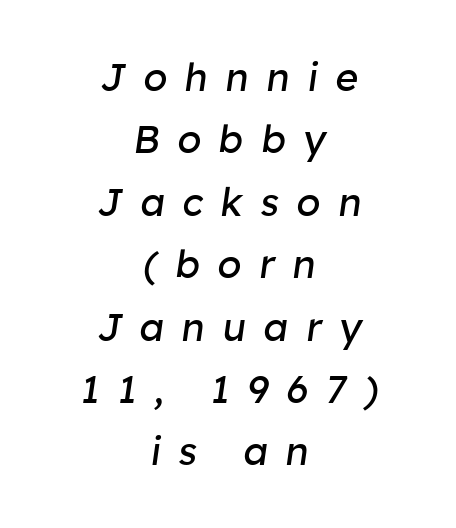
The image shows 39 px regular-weight type, italic (leaning right); set centered, normal line spacing (1.6x), unusually wide letter spacing (+0.45 em), not underlined; low stroke contrast and a medium x-height.
